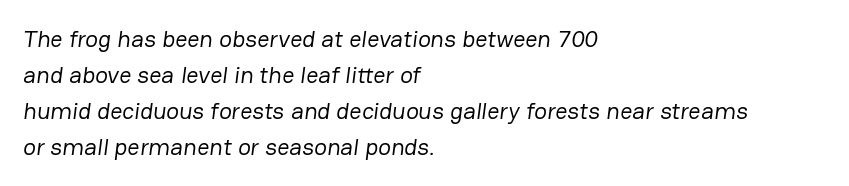
Q: Is the text bold? A: No.
Q: Is the text underlined? A: No.
Q: How is the paragraph aligned? A: Left-aligned.
Q: Is the spacing between letters normal or unusually wide? A: Normal.
Q: Is the spacing between lines tight, normal or loose? A: Normal.
